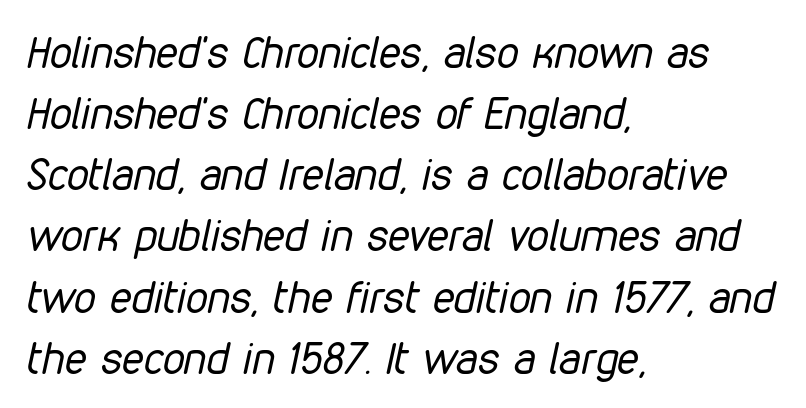
The image shows 44 px regular-weight, condensed type, italic (leaning right); set left-aligned, normal line spacing (1.39x), normal letter spacing, not underlined; low stroke contrast and a medium x-height.
